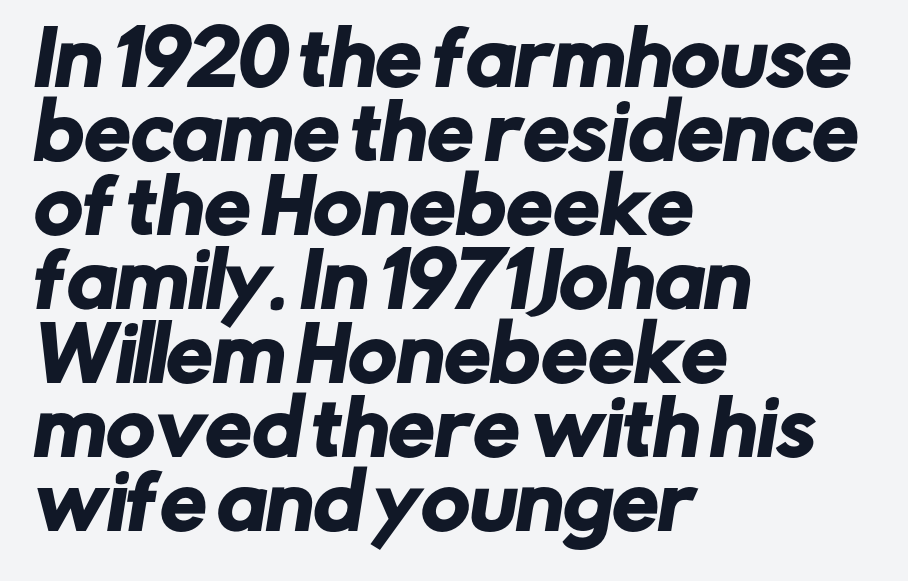
{"serif": "no", "width": "normal", "stroke_contrast": "low", "x_height": "medium", "monospaced": "no", "underline": "no", "align": "left", "line_spacing": "tight", "line_spacing_ratio": 1.0, "letter_spacing": "normal", "letter_spacing_em": 0.0, "glyph_px": 74}
